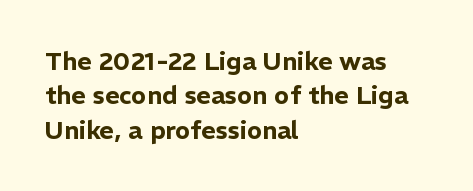
Q: Is the text italic (slanted)? A: No, it is upright.
Q: Is the text underlined? A: No.
Q: How is the paragraph aligned? A: Left-aligned.
Q: Is the spacing between letters normal or unusually wide? A: Normal.
Q: Is the spacing between lines tight, normal or loose? A: Normal.
